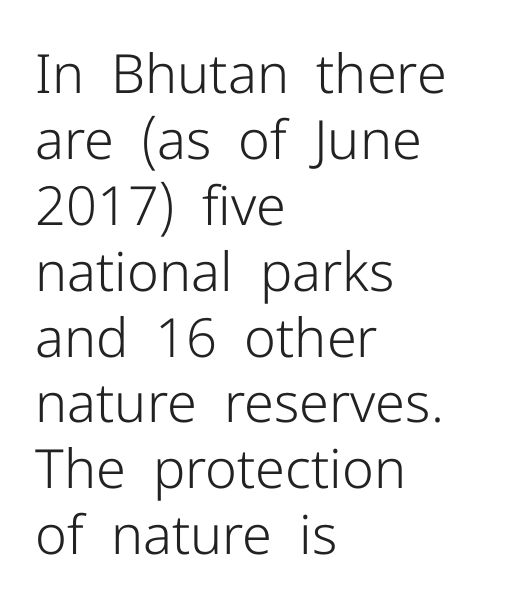
{"serif": "no", "italic": "no", "bold": "no", "weight": "light", "width": "normal", "stroke_contrast": "low", "x_height": "medium", "monospaced": "no", "underline": "no", "align": "left", "line_spacing_ratio": 1.22, "letter_spacing": "normal", "letter_spacing_em": 0.0, "glyph_px": 54}
